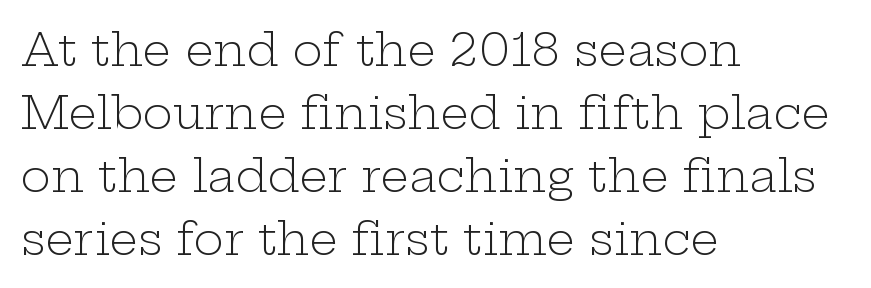
Q: Is the text bold? A: No.
Q: Is the text italic (slanted)? A: No, it is upright.
Q: Is the typeface a serif or a sans-serif typeface? A: Serif.
Q: Is the text underlined? A: No.
Q: How is the paragraph aligned? A: Left-aligned.
Q: Is the spacing between letters normal or unusually wide? A: Normal.
Q: Is the spacing between lines tight, normal or loose? A: Normal.
Q: Width (condensed, normal, or wide)? A: Wide.
Q: Stroke contrast? A: Low.
Q: x-height? A: Medium.
Q: Monospaced? A: No.
